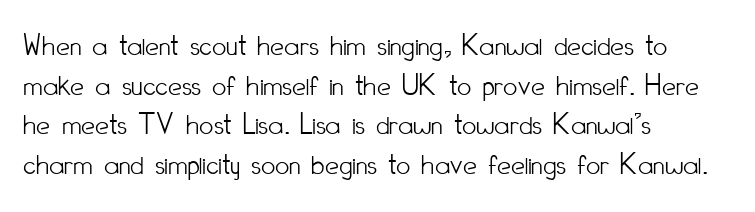
The image shows 31 px light, condensed sans-serif type, upright; set left-aligned, normal line spacing (1.28x), normal letter spacing, not underlined; low stroke contrast and a small x-height.
